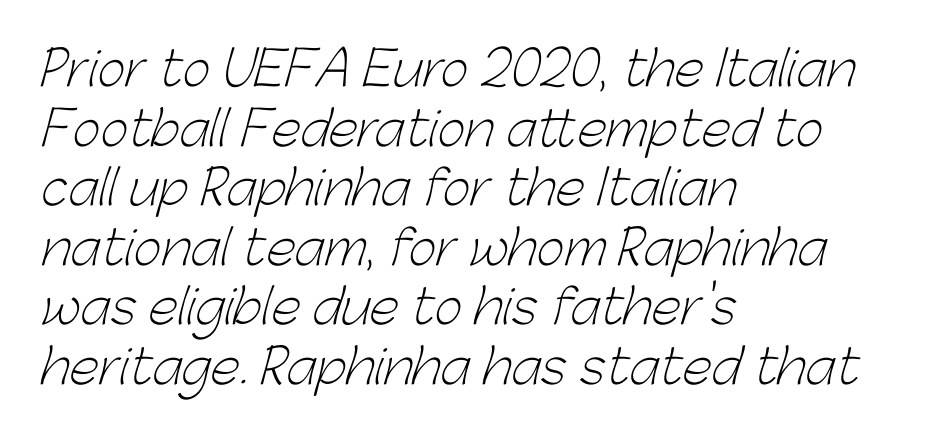
Q: Is the text bold? A: No.
Q: Is the typeface a serif or a sans-serif typeface? A: Sans-serif.
Q: Is the text underlined? A: No.
Q: How is the paragraph aligned? A: Left-aligned.
Q: Is the spacing between letters normal or unusually wide? A: Normal.
Q: Width (condensed, normal, or wide)? A: Normal.
Q: Stroke contrast? A: Low.
Q: x-height? A: Medium.
Q: Monospaced? A: No.
